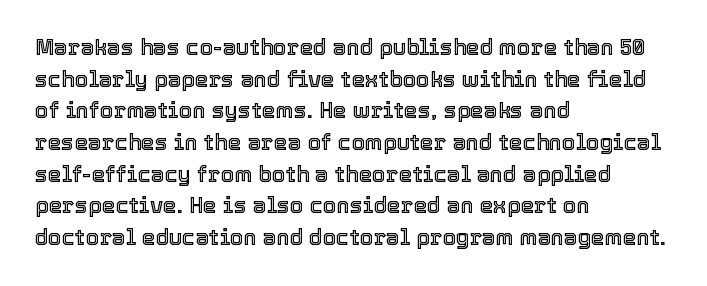
{"italic": "no", "underline": "no", "align": "left", "line_spacing": "normal", "line_spacing_ratio": 1.44, "letter_spacing": "normal", "letter_spacing_em": 0.0, "glyph_px": 22}
